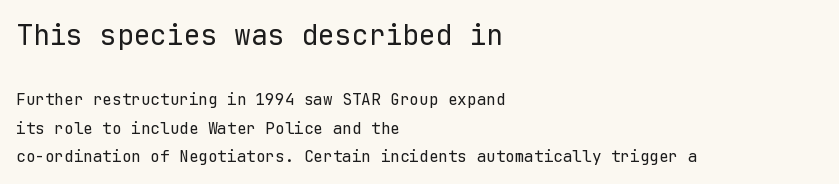
{"serif": "no", "italic": "no", "bold": "no", "weight": "regular", "width": "normal", "stroke_contrast": "low", "x_height": "medium", "monospaced": "yes", "underline": "no", "align": "left", "line_spacing_ratio": 1.78, "letter_spacing": "normal", "letter_spacing_em": 0.0, "larger_block": "first", "size_ratio": 1.75, "glyph_px": 28}
